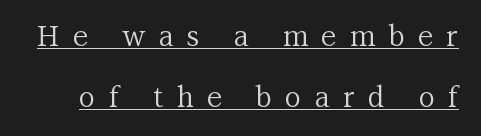
Rendered with straight, roman letterforms. Successive baselines arrive slowly, with a big drop between each. Is this a heavy cut? Hardly; it is regular or lighter. Typographically, this falls in the serif category. A continuous stroke trails under the words, as in a hyperlink. A typesetter would call this heavily tracked-out type.
